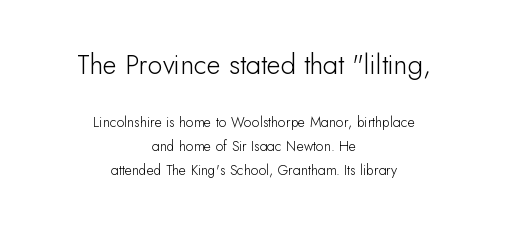
Q: Is the text italic (slanted)? A: No, it is upright.
Q: Is the text underlined? A: No.
Q: How is the paragraph aligned? A: Centered.
Q: Is the spacing between letters normal or unusually wide? A: Normal.
Q: Is the spacing between lines tight, normal or loose? A: Normal.
Q: Which block of text is set in a larger size, the first (top) or the second (bottom)? A: The first (top) one.
